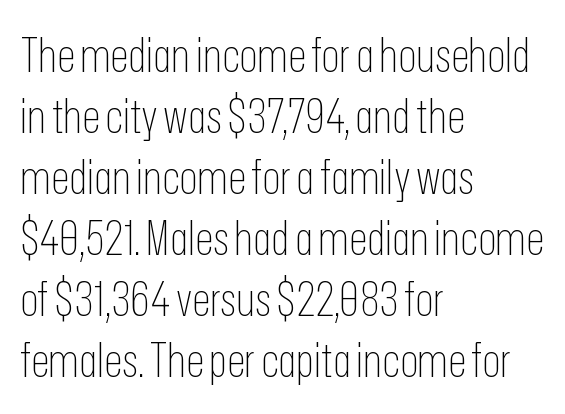
Q: Is the text bold? A: No.
Q: Is the text italic (slanted)? A: No, it is upright.
Q: Is the typeface a serif or a sans-serif typeface? A: Sans-serif.
Q: Is the text underlined? A: No.
Q: How is the paragraph aligned? A: Left-aligned.
Q: Is the spacing between letters normal or unusually wide? A: Normal.
Q: Is the spacing between lines tight, normal or loose? A: Normal.
Q: Width (condensed, normal, or wide)? A: Condensed.
Q: Stroke contrast? A: Low.
Q: x-height? A: Medium.
Q: Monospaced? A: No.
